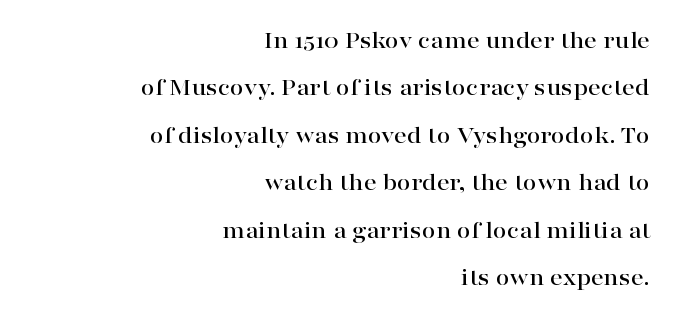
{"italic": "no", "underline": "no", "align": "right", "line_spacing": "loose", "line_spacing_ratio": 1.9, "letter_spacing": "normal", "letter_spacing_em": 0.0, "glyph_px": 25}
